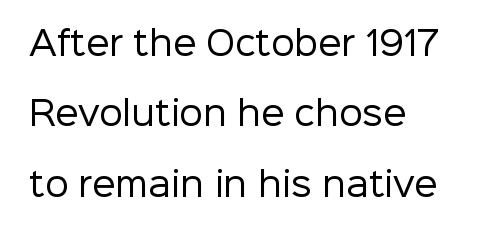
Stems and bowls with no extra thickness — not bold. Caption: standard tracking, unaltered. Proportional: the letters do not fall into vertical columns. In CSS terms this would be text-align: left.
